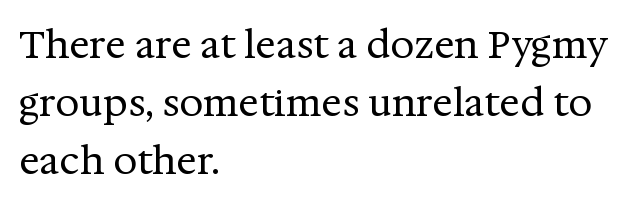
In terms of posture, this sample is upright. Is the letter spacing exaggerated? No — it looks like the ordinary default. Here the designer chose a conventional face with non-uniform glyph widths. The rag falls on the right side of this text block. Notice how descenders clear the ascenders below comfortably — that's standard leading.
